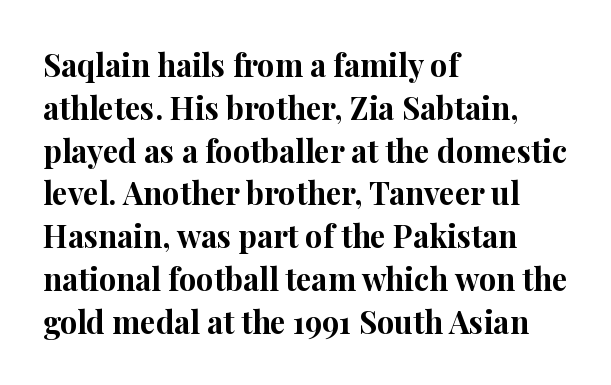
The image shows 31 px bold serif type, upright; set left-aligned, normal line spacing (1.38x), normal letter spacing, not underlined; high stroke contrast and a medium x-height.
